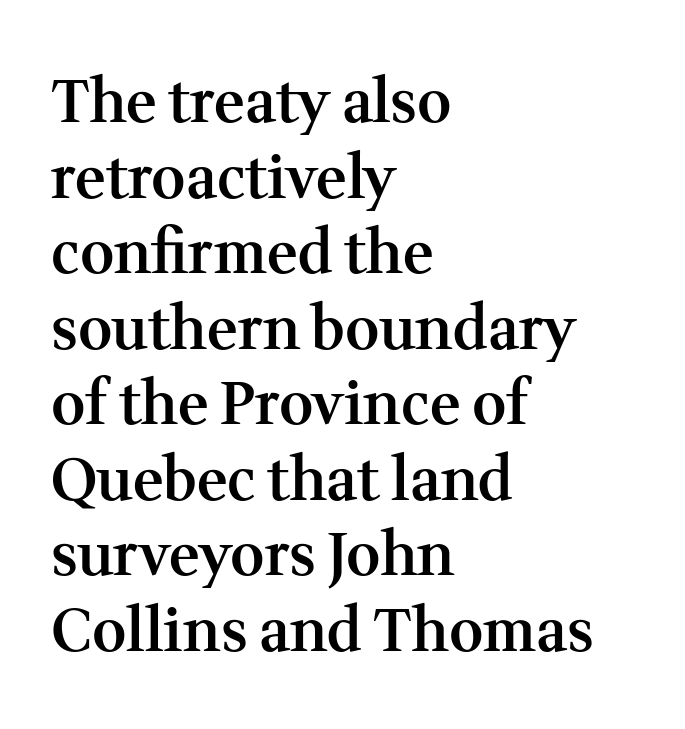
{"serif": "yes", "italic": "no", "bold": "semi", "weight": "semibold", "width": "normal", "stroke_contrast": "medium", "x_height": "medium", "monospaced": "no", "underline": "no", "align": "left", "line_spacing": "normal", "line_spacing_ratio": 1.28, "letter_spacing": "normal", "letter_spacing_em": 0.0, "glyph_px": 59}
